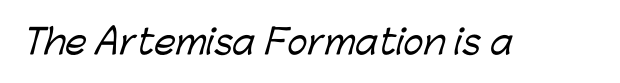
Words float on clear page, feet unadorned. Nothing sits at the stroke ends, so this counts as sans-serif. Caption: standard tracking, unaltered. Here the designer chose a conventional face with non-uniform glyph widths.
